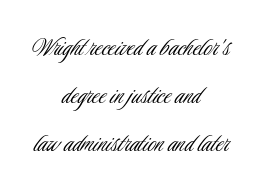
The image shows 28 px light, condensed sans-serif type; set centered, line spacing 1.72x, normal letter spacing, not underlined; low stroke contrast and a small x-height.
